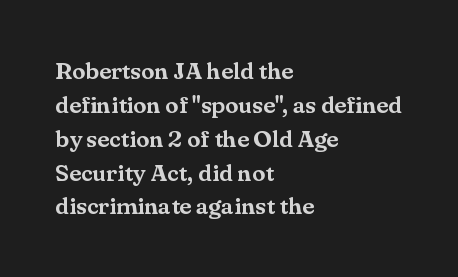
Q: Is the text italic (slanted)? A: No, it is upright.
Q: Is the text underlined? A: No.
Q: How is the paragraph aligned? A: Left-aligned.
Q: Is the spacing between letters normal or unusually wide? A: Normal.
Q: Is the spacing between lines tight, normal or loose? A: Normal.
